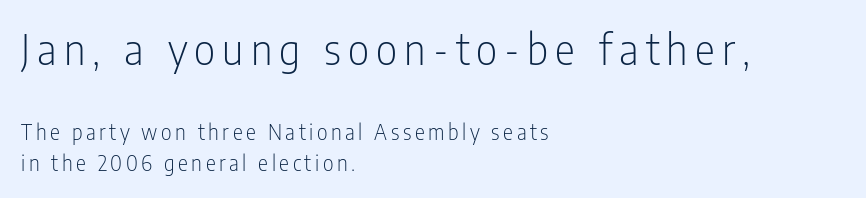
{"serif": "no", "italic": "no", "bold": "no", "weight": "light", "width": "condensed", "stroke_contrast": "low", "x_height": "medium", "monospaced": "no", "underline": "no", "align": "left", "line_spacing": "normal", "line_spacing_ratio": 1.5, "larger_block": "first", "size_ratio": 2.0, "glyph_px": 42}
